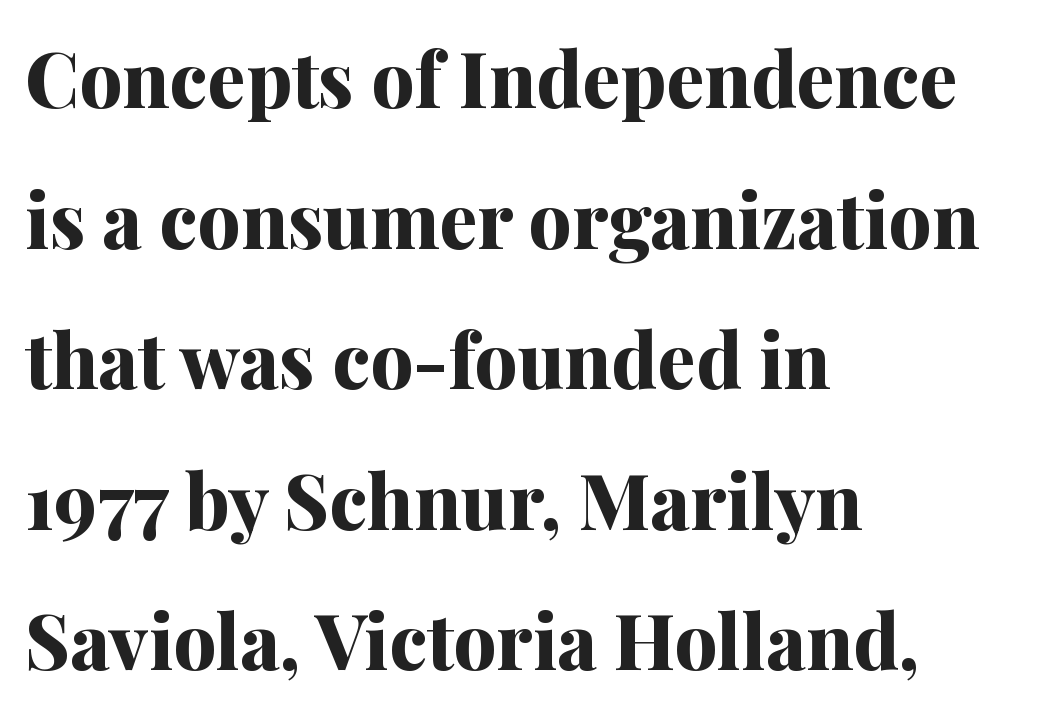
The image shows 76 px bold serif type, upright; set left-aligned, line spacing 1.85x, normal letter spacing, not underlined; medium stroke contrast and a medium x-height.
